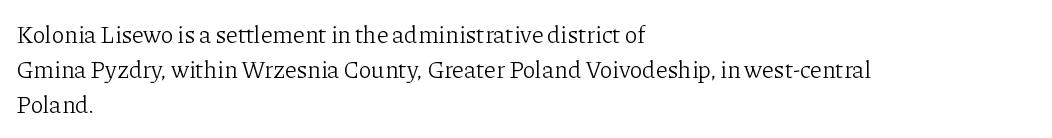
No word sits above an underline. This is the regular roman posture of the typeface. The lines in this sample share a left origin and differ only in where they stop. Successive baselines arrive at the customary interval.
